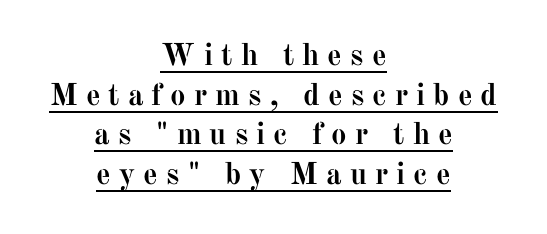
The block of text has a typical density, with ordinary space between rows. The typesetter has applied underlining to the passage shown. Tracking here is generous; glyphs stand well apart from one another. Line starts and ends both wander, symmetrically. These lines are rendered in a variable-pitch font.
